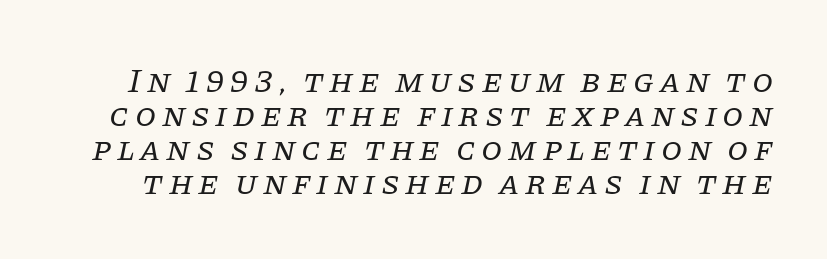
Q: Is the text bold? A: No.
Q: Is the text italic (slanted)? A: Yes, it leans right by about 11 degrees.
Q: Is the typeface a serif or a sans-serif typeface? A: Serif.
Q: Is the text underlined? A: No.
Q: Is the spacing between lines tight, normal or loose? A: Tight.
Q: Width (condensed, normal, or wide)? A: Normal.
Q: Stroke contrast? A: Low.
Q: x-height? A: Large.
Q: Monospaced? A: No.
